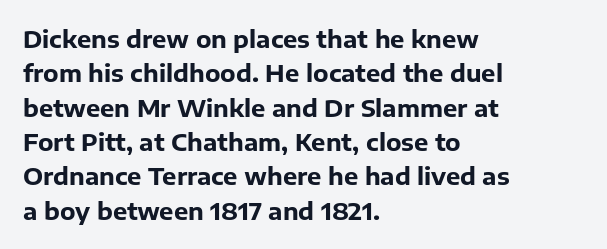
Q: Is the text bold? A: Yes.
Q: Is the text italic (slanted)? A: No, it is upright.
Q: Is the text underlined? A: No.
Q: How is the paragraph aligned? A: Left-aligned.
Q: Is the spacing between letters normal or unusually wide? A: Normal.
Q: Is the spacing between lines tight, normal or loose? A: Normal.
